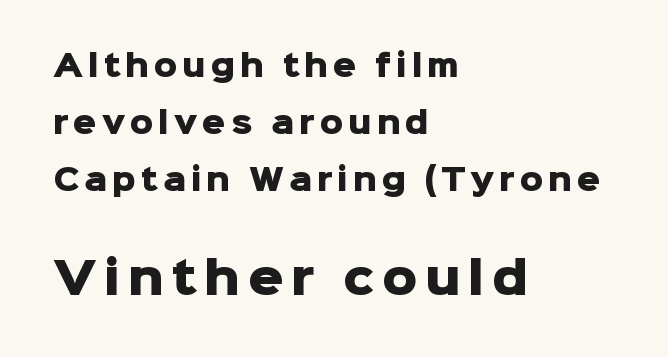
Q: Is the text bold? A: Yes.
Q: Is the text italic (slanted)? A: No, it is upright.
Q: Is the typeface a serif or a sans-serif typeface? A: Sans-serif.
Q: Is the text underlined? A: No.
Q: How is the paragraph aligned? A: Left-aligned.
Q: Is the spacing between lines tight, normal or loose? A: Loose.
Q: Which block of text is set in a larger size, the first (top) or the second (bottom)? A: The second (bottom) one.
Q: Width (condensed, normal, or wide)? A: Normal.
Q: Stroke contrast? A: Low.
Q: x-height? A: Medium.
Q: Monospaced? A: No.
